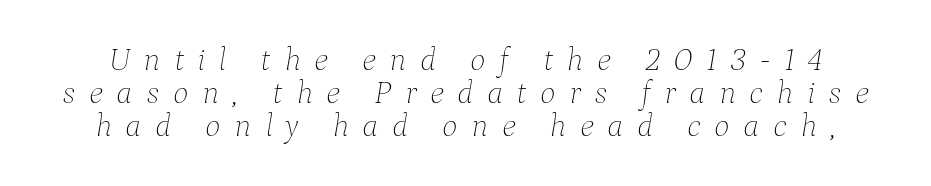
The image shows 33 px thin type, italic (leaning right); set tight line spacing (1.0x), unusually wide letter spacing (+0.4 em), not underlined; low stroke contrast and a medium x-height.
